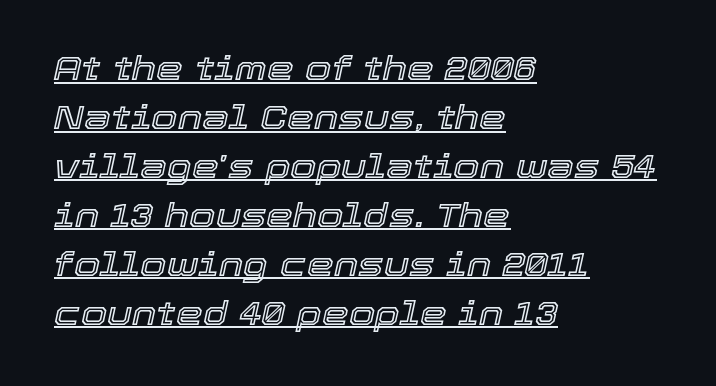
Q: Is the text italic (slanted)? A: Yes, it leans right by about 12 degrees.
Q: Is the text underlined? A: Yes.
Q: How is the paragraph aligned? A: Left-aligned.
Q: Is the spacing between letters normal or unusually wide? A: Normal.
Q: Is the spacing between lines tight, normal or loose? A: Normal.
Q: Width (condensed, normal, or wide)? A: Normal.
Q: x-height? A: Medium.
Q: Monospaced? A: No.
